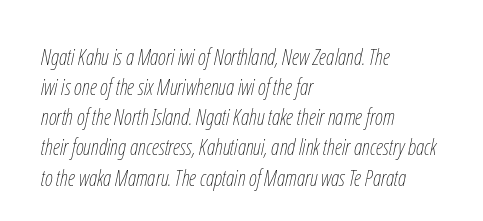
{"italic": "yes", "lean": "right", "slant_degrees": 12, "bold": "no", "underline": "no", "align": "left", "line_spacing": "normal", "line_spacing_ratio": 1.37, "letter_spacing": "normal", "letter_spacing_em": 0.0, "glyph_px": 22}
